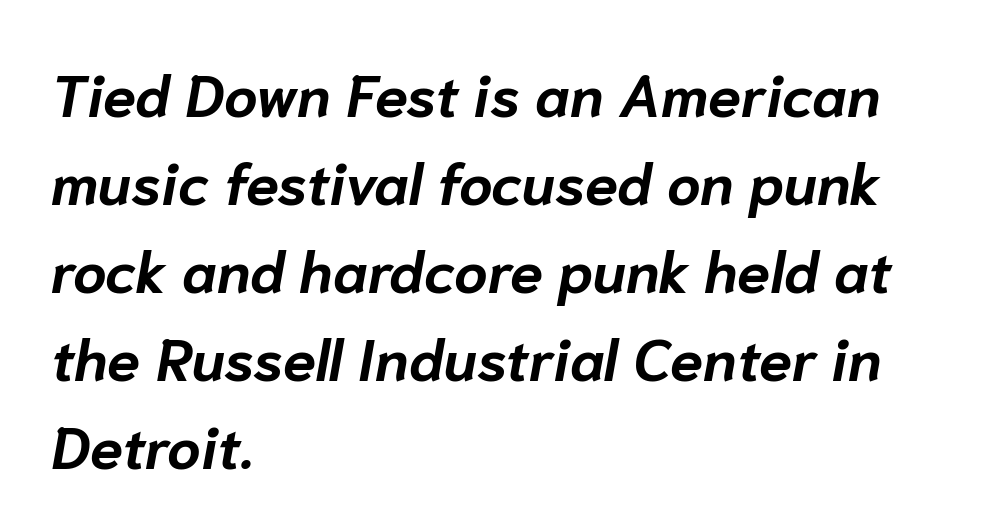
The face used here is proportionally spaced, like ordinary book or web type. Does the leading feel generous? No, just average. Posture: slanted. Letters rest on an invisible, unmarked baseline. How heavy is the stroke? Heavy — this is a bold.
